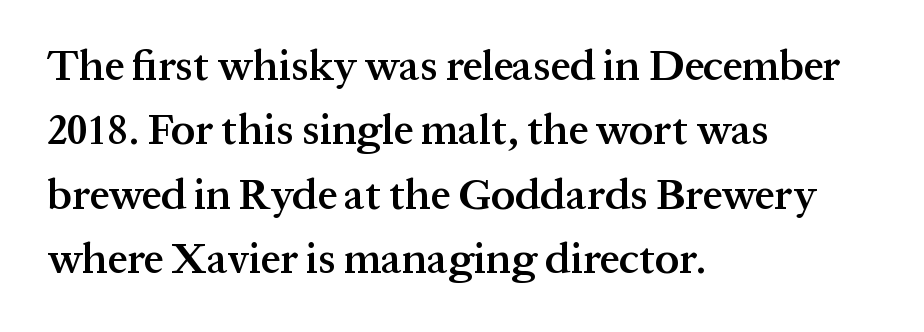
{"serif": "yes", "italic": "no", "bold": "semi", "weight": "semibold", "width": "normal", "stroke_contrast": "medium", "x_height": "medium", "monospaced": "no", "underline": "no", "align": "left", "line_spacing": "normal", "line_spacing_ratio": 1.5, "letter_spacing": "normal", "letter_spacing_em": 0.0, "glyph_px": 43}
